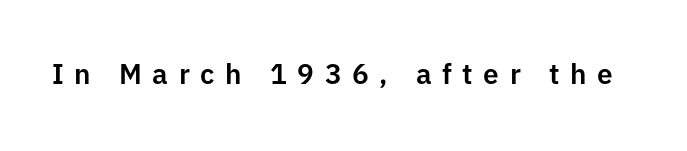
Descender tails drop into unmarked territory. Regarding serifs, this sample does without them. The passage shown is typed in a proportional face where columns would drift. Upright lettering throughout.
